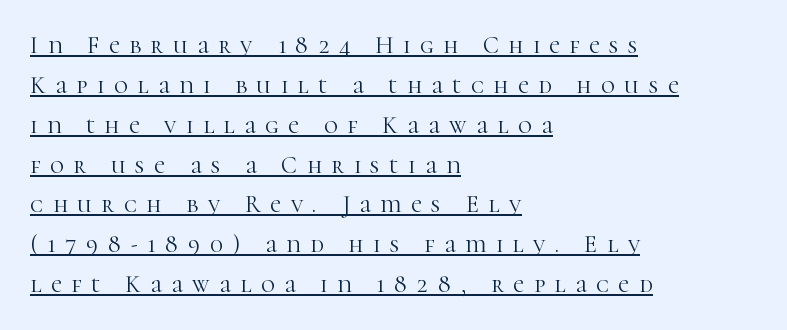
{"italic": "no", "bold": "no", "underline": "yes", "align": "left", "line_spacing": "normal", "line_spacing_ratio": 1.66, "letter_spacing": "wide", "letter_spacing_em": 0.4, "glyph_px": 24}
